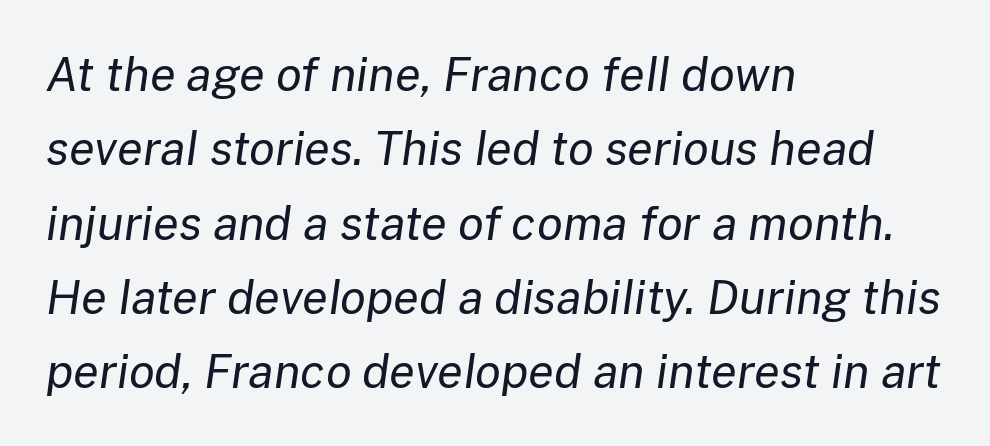
{"italic": "yes", "lean": "right", "slant_degrees": 8, "bold": "no", "weight": "regular", "width": "normal", "stroke_contrast": "low", "x_height": "medium", "monospaced": "no", "underline": "no", "align": "left", "line_spacing": "normal", "line_spacing_ratio": 1.58, "letter_spacing": "normal", "letter_spacing_em": 0.0, "glyph_px": 47}
